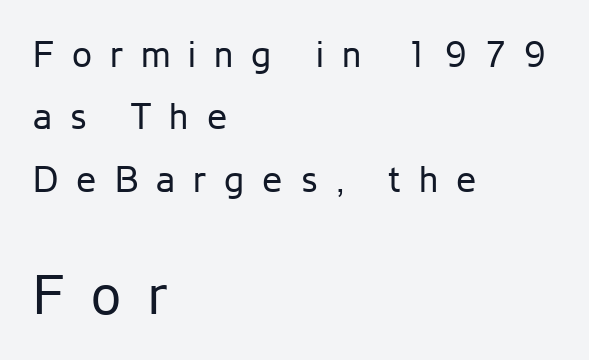
{"serif": "no", "italic": "no", "bold": "no", "weight": "regular", "width": "normal", "stroke_contrast": "low", "x_height": "medium", "monospaced": "no", "underline": "no", "align": "left", "line_spacing_ratio": 1.73, "letter_spacing": "wide", "letter_spacing_em": 0.5, "larger_block": "second", "size_ratio": 1.5, "glyph_px": 54}
